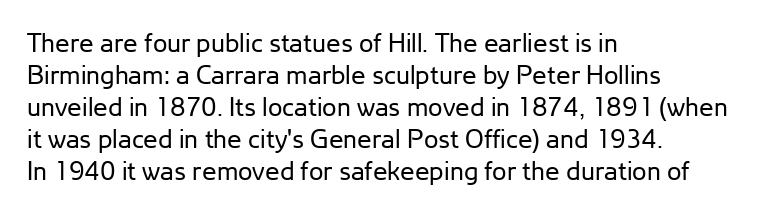
The image shows 26 px text type, upright; set left-aligned, line spacing 1.23x, normal letter spacing, not underlined.
